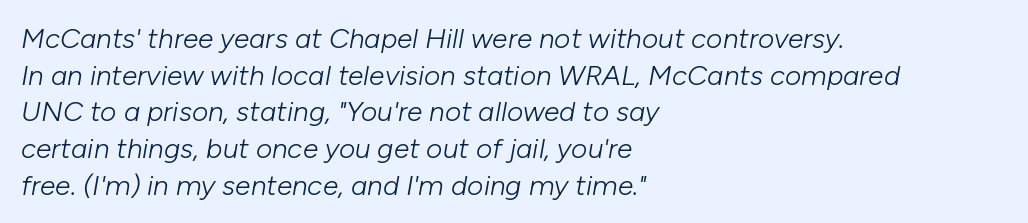
{"italic": "yes", "lean": "right", "slant_degrees": 10, "bold": "no", "weight": "light", "width": "normal", "stroke_contrast": "low", "x_height": "medium", "monospaced": "no", "underline": "no", "align": "left", "line_spacing": "normal", "line_spacing_ratio": 1.31, "letter_spacing": "normal", "letter_spacing_em": 0.0, "glyph_px": 28}
